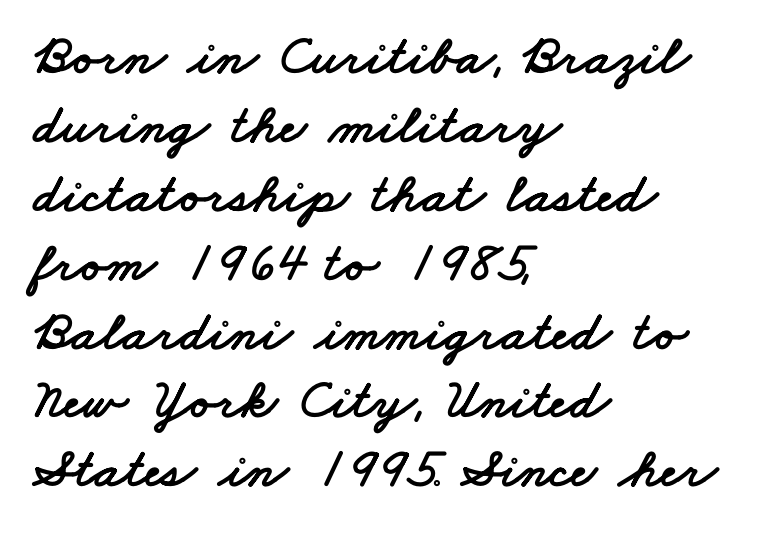
{"serif": "no", "width": "wide", "stroke_contrast": "low", "x_height": "small", "monospaced": "no", "underline": "no", "align": "left", "line_spacing_ratio": 1.23, "letter_spacing": "normal", "letter_spacing_em": 0.0, "glyph_px": 56}
